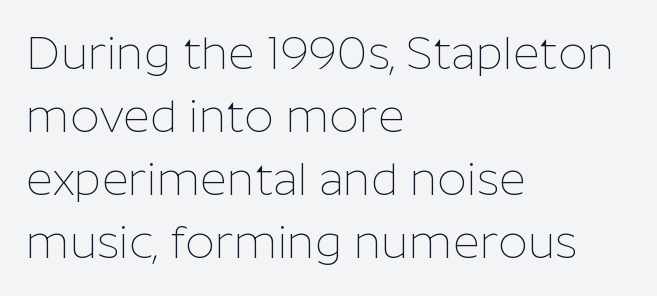
Spacing verdict: proportional, widths tailored to each character. Weight class: somewhere from thin through regular. Rendered with straight, roman letterforms. Spacing between characters is what you'd get straight out of the box. Is this a sans? Yes — the strokes have no serifs. Quick note: underline off.
